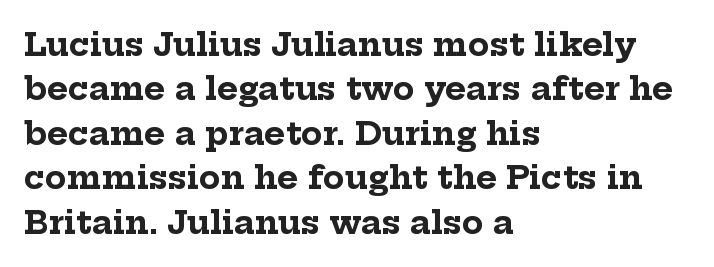
The image shows 32 px bold serif type, upright; set left-aligned, normal line spacing (1.39x), normal letter spacing, not underlined; low stroke contrast and a medium x-height.
